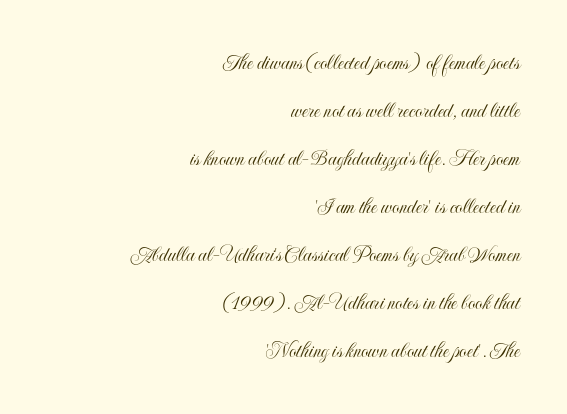
{"underline": "no", "align": "right", "line_spacing": "loose", "line_spacing_ratio": 2.09, "letter_spacing": "normal", "letter_spacing_em": 0.0, "glyph_px": 23}
